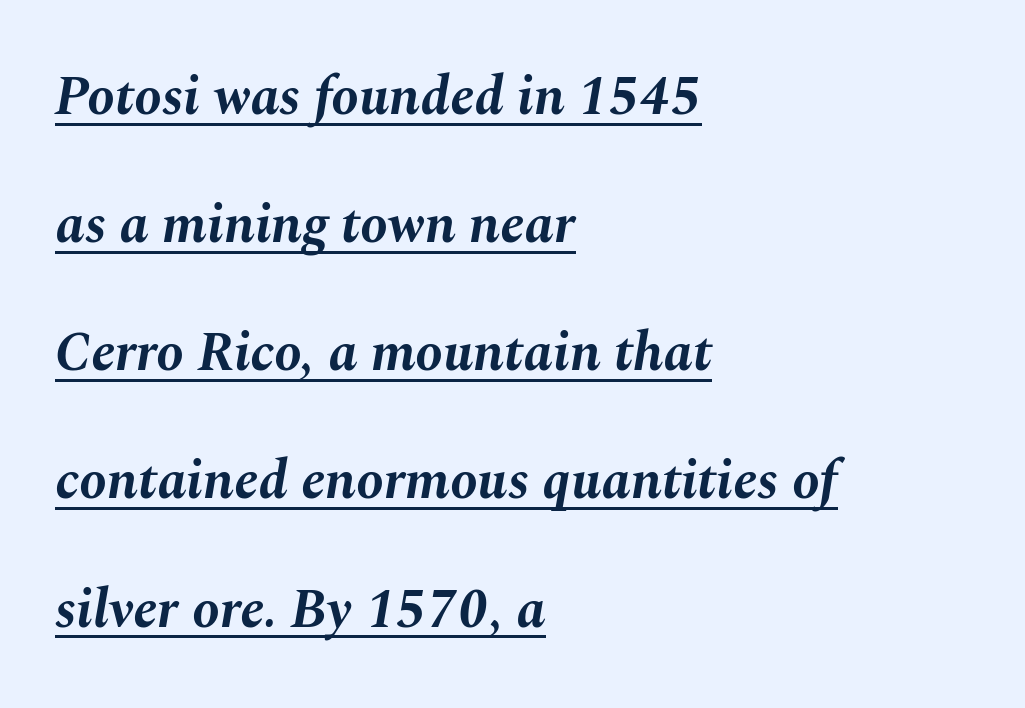
Q: Is the text bold? A: Yes.
Q: Is the text italic (slanted)? A: Yes, it leans right by about 10 degrees.
Q: Is the text underlined? A: Yes.
Q: How is the paragraph aligned? A: Left-aligned.
Q: Is the spacing between letters normal or unusually wide? A: Normal.
Q: Is the spacing between lines tight, normal or loose? A: Loose.
Q: Width (condensed, normal, or wide)? A: Normal.
Q: Stroke contrast? A: Medium.
Q: x-height? A: Medium.
Q: Monospaced? A: No.
